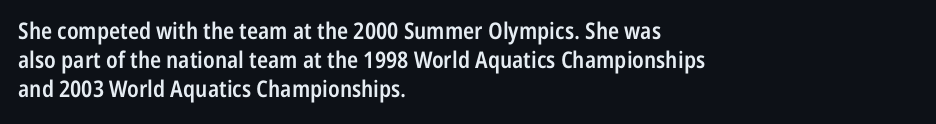
{"italic": "no", "bold": "semi", "underline": "no", "align": "left", "line_spacing": "normal", "line_spacing_ratio": 1.26, "letter_spacing": "normal", "letter_spacing_em": 0.0, "glyph_px": 23}
